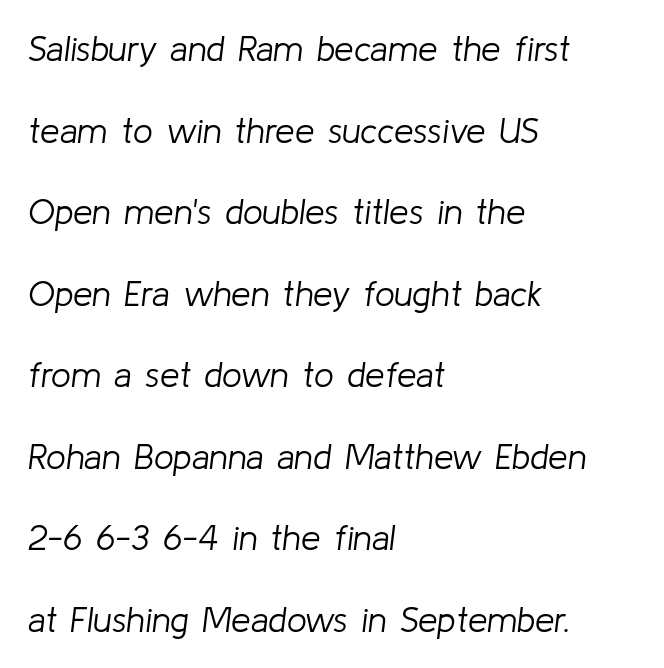
These lines stack with their left ends in a neat column. Rows of type keep a wide berth in the vertical direction. Think standard paragraph weight, or any step lighter than that. The passage shown is typed in a proportional face where columns would drift. Short note: letters normally spaced. Compared with ordinary roman type, these characters are visibly tilted.
